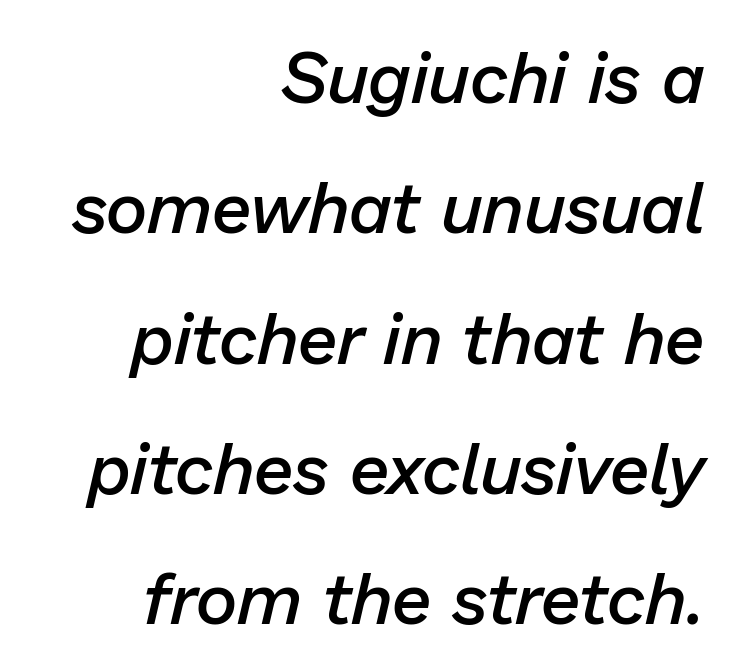
Q: Is the text bold? A: Semi-bold.
Q: Is the text italic (slanted)? A: Yes, it leans right by about 13 degrees.
Q: Is the text underlined? A: No.
Q: How is the paragraph aligned? A: Right-aligned.
Q: Is the spacing between letters normal or unusually wide? A: Normal.
Q: Width (condensed, normal, or wide)? A: Normal.
Q: Stroke contrast? A: Low.
Q: x-height? A: Medium.
Q: Monospaced? A: No.
